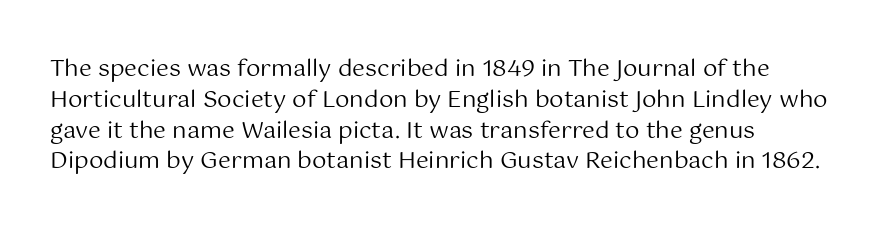
The image shows 23 px text type, upright; set normal line spacing (1.34x), normal letter spacing, not underlined.
